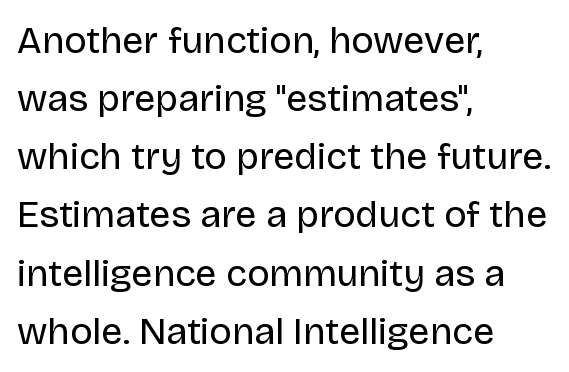
The image shows 38 px regular-weight sans-serif type, upright; set left-aligned, normal line spacing (1.53x), normal letter spacing, not underlined; low stroke contrast and a large x-height.
